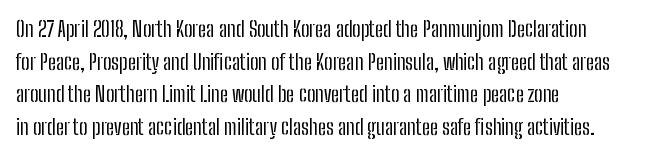
Q: Is the text bold? A: No.
Q: Is the text italic (slanted)? A: No, it is upright.
Q: Is the text underlined? A: No.
Q: How is the paragraph aligned? A: Left-aligned.
Q: Is the spacing between letters normal or unusually wide? A: Normal.
Q: Is the spacing between lines tight, normal or loose? A: Normal.
